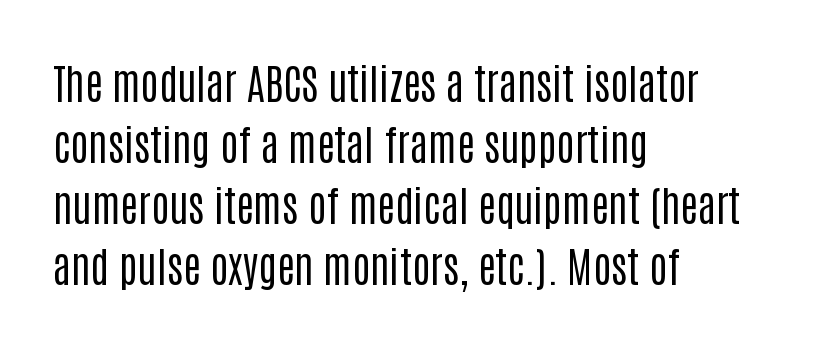
Q: Is the text bold? A: No.
Q: Is the text italic (slanted)? A: No, it is upright.
Q: Is the typeface a serif or a sans-serif typeface? A: Sans-serif.
Q: Is the text underlined? A: No.
Q: How is the paragraph aligned? A: Left-aligned.
Q: Is the spacing between letters normal or unusually wide? A: Normal.
Q: Is the spacing between lines tight, normal or loose? A: Normal.
Q: Width (condensed, normal, or wide)? A: Condensed.
Q: Stroke contrast? A: Low.
Q: x-height? A: Large.
Q: Monospaced? A: No.
